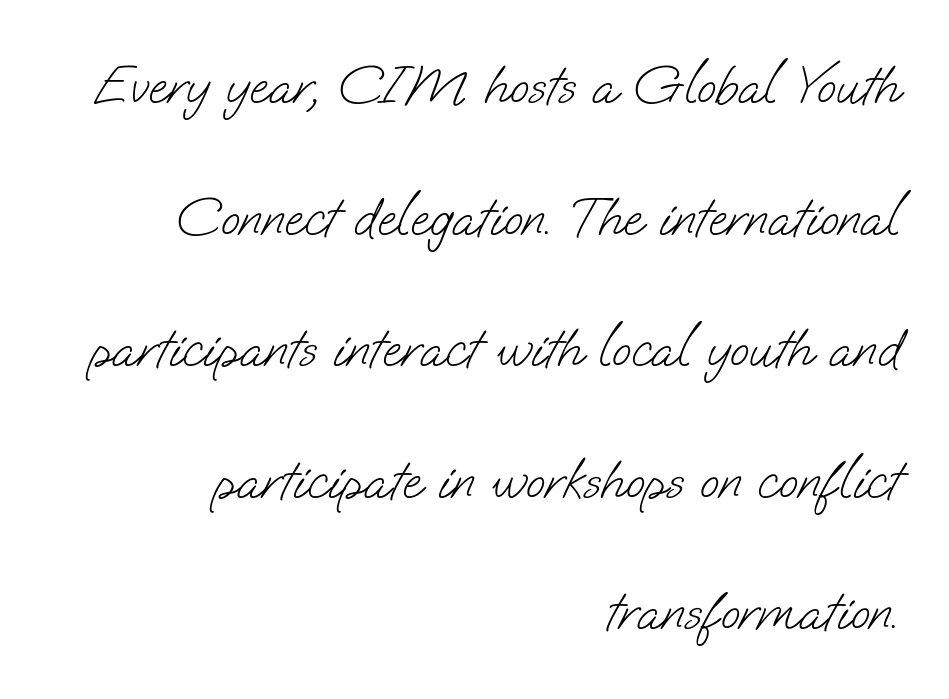
Unmarked baselines from the first word to the last. Is the stroke heavy? The answer is a plain regular-or-lighter. A student would call this right alignment; a typographer would say flush right, rag left. Note the varied advance widths — an 'i' is clearly narrower than an 'm'.
